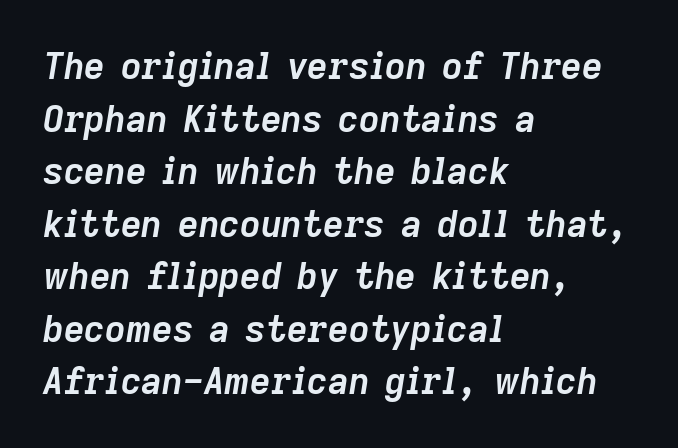
The image shows 36 px semibold type, italic (leaning right); set left-aligned, normal line spacing (1.46x), normal letter spacing, not underlined; low stroke contrast and a medium x-height.
